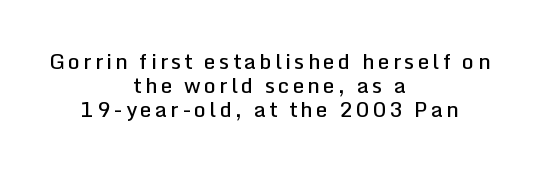
The image shows 21 px text type, upright; set centered, tight line spacing (1.14x), not underlined.
